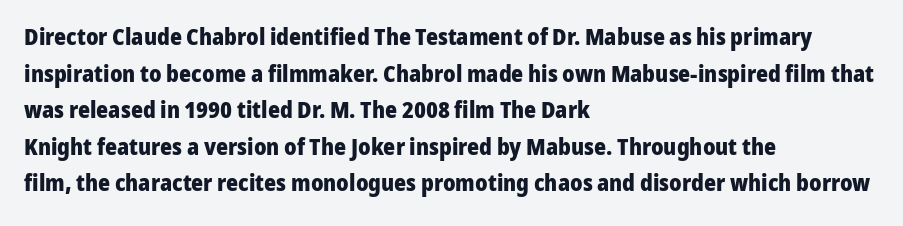
Visually the block forms a straight wall on the left and a jagged coastline on the right. The letters are bold, with thick, heavy strokes. The gap between lines stays unmarked. This sample keeps an unexceptional amount of space between lines. The horizontal fit of the characters is conventional and even. Vertical strokes here are truly vertical.
